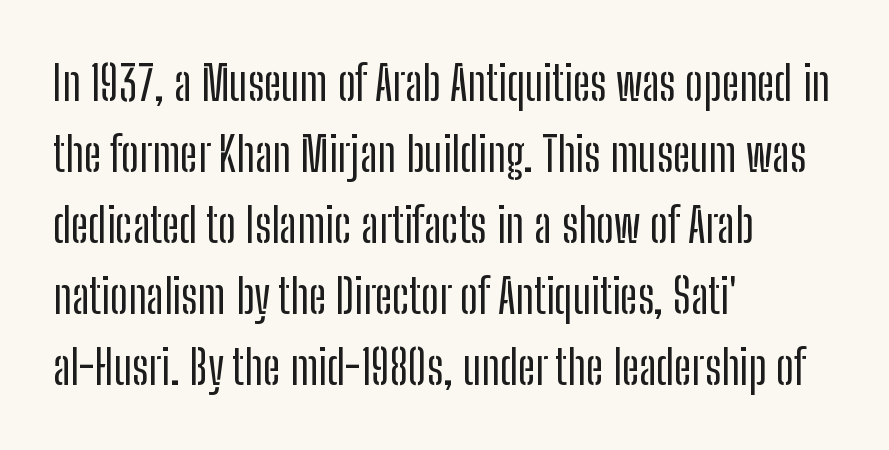
Q: Is the text italic (slanted)? A: No, it is upright.
Q: Is the typeface a serif or a sans-serif typeface? A: Sans-serif.
Q: Is the text underlined? A: No.
Q: How is the paragraph aligned? A: Left-aligned.
Q: Is the spacing between letters normal or unusually wide? A: Normal.
Q: Is the spacing between lines tight, normal or loose? A: Normal.
Q: Width (condensed, normal, or wide)? A: Condensed.
Q: Stroke contrast? A: Low.
Q: x-height? A: Medium.
Q: Monospaced? A: No.
